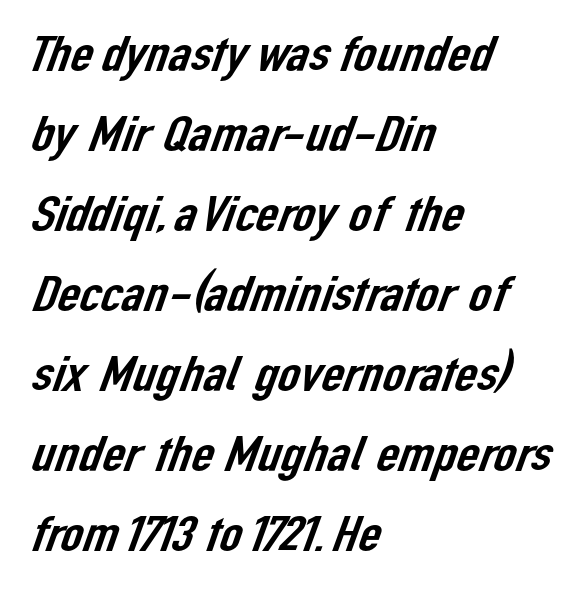
The image shows 50 px sans-serif type; set left-aligned, normal line spacing (1.6x), normal letter spacing, not underlined; low stroke contrast and a medium x-height.
